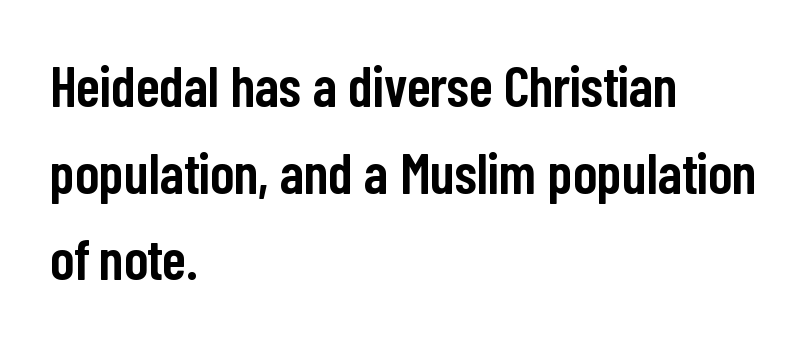
Q: Is the text bold? A: Semi-bold.
Q: Is the text italic (slanted)? A: No, it is upright.
Q: Is the typeface a serif or a sans-serif typeface? A: Sans-serif.
Q: Is the text underlined? A: No.
Q: How is the paragraph aligned? A: Left-aligned.
Q: Is the spacing between letters normal or unusually wide? A: Normal.
Q: Is the spacing between lines tight, normal or loose? A: Normal.
Q: Width (condensed, normal, or wide)? A: Condensed.
Q: Stroke contrast? A: Low.
Q: x-height? A: Medium.
Q: Monospaced? A: No.
